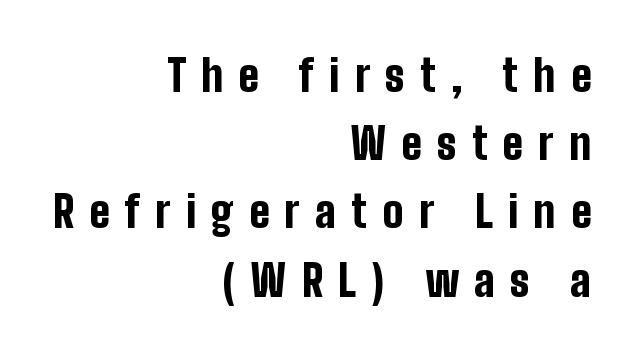
A typesetter would call this proportional, since set widths differ per character. A typesetter would call this heavily tracked-out type. The passage shown is typeset with a sans-serif family. Descender tails drop into unmarked territory. Ascenders rise straight up at ninety degrees.
